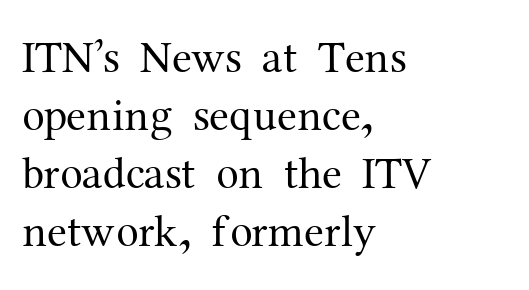
The image shows 45 px regular-weight serif type, upright; set left-aligned, normal line spacing (1.29x), normal letter spacing, not underlined; medium stroke contrast and a medium x-height.
